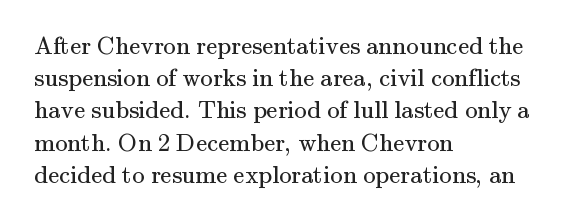
Q: Is the text bold? A: No.
Q: Is the text italic (slanted)? A: No, it is upright.
Q: Is the text underlined? A: No.
Q: How is the paragraph aligned? A: Left-aligned.
Q: Is the spacing between letters normal or unusually wide? A: Normal.
Q: Is the spacing between lines tight, normal or loose? A: Normal.
